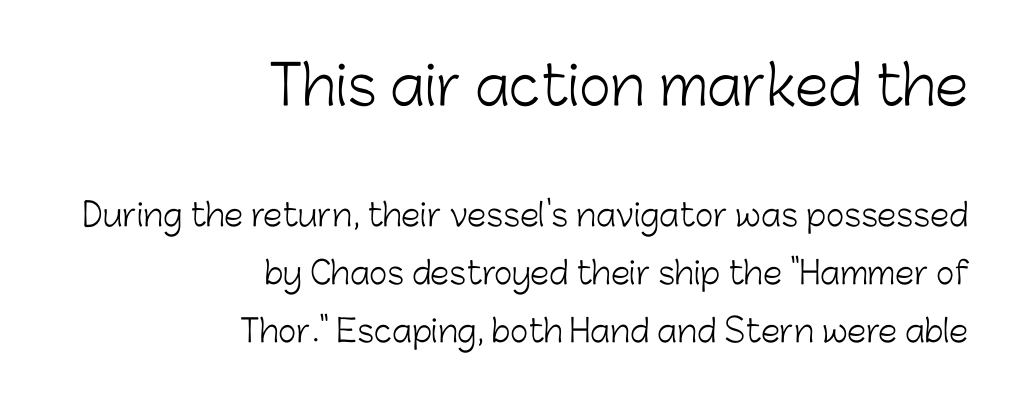
The image shows 54 px light sans-serif type, upright; set right-aligned, line spacing 1.87x, normal letter spacing, not underlined; the first (top) block is 1.74x larger; low stroke contrast and a medium x-height.
